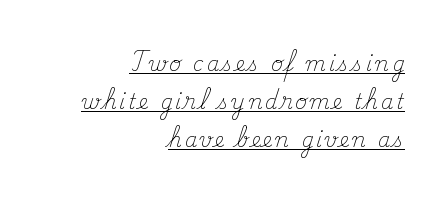
Underline: present. The vertical gap from one line to the next is large. The ragged edge is on the left, which tells us the setting is flush right. Stems here are at most as thick as an everyday book face.
